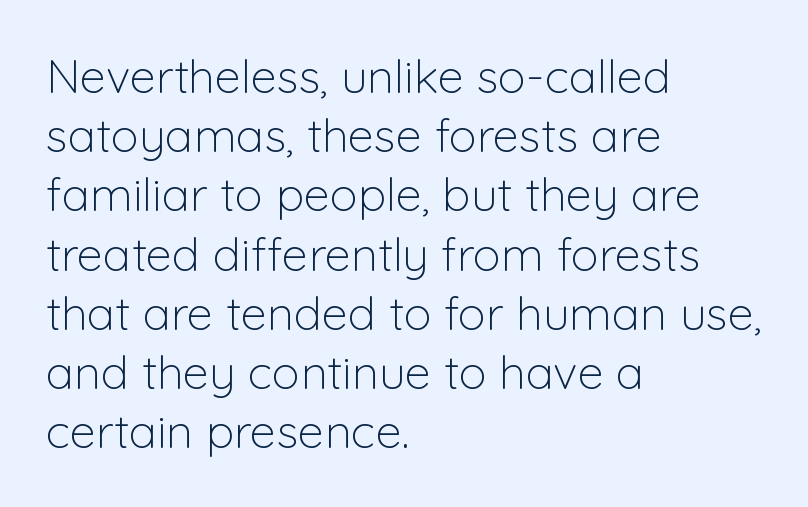
Q: Is the text bold? A: No.
Q: Is the text italic (slanted)? A: No, it is upright.
Q: Is the typeface a serif or a sans-serif typeface? A: Sans-serif.
Q: Is the text underlined? A: No.
Q: How is the paragraph aligned? A: Left-aligned.
Q: Is the spacing between letters normal or unusually wide? A: Normal.
Q: Is the spacing between lines tight, normal or loose? A: Normal.
Q: Width (condensed, normal, or wide)? A: Normal.
Q: Stroke contrast? A: Low.
Q: x-height? A: Medium.
Q: Monospaced? A: No.
